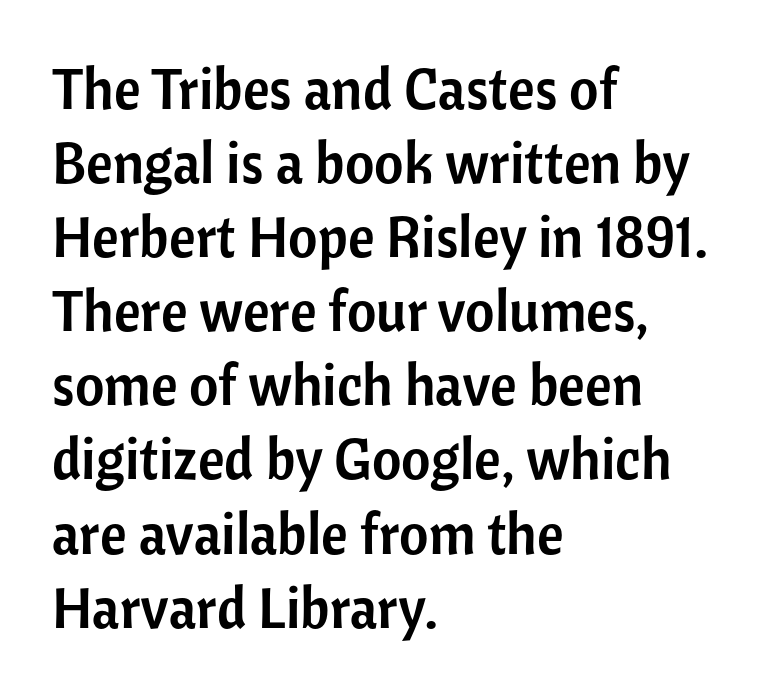
{"serif": "no", "italic": "no", "width": "normal", "stroke_contrast": "low", "x_height": "medium", "monospaced": "no", "underline": "no", "align": "left", "line_spacing": "normal", "line_spacing_ratio": 1.3, "letter_spacing": "normal", "letter_spacing_em": 0.0, "glyph_px": 57}
